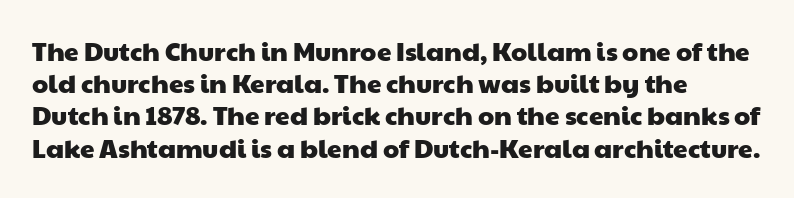
{"underline": "no", "align": "left", "line_spacing_ratio": 1.24, "letter_spacing": "normal", "letter_spacing_em": 0.0, "glyph_px": 26}
